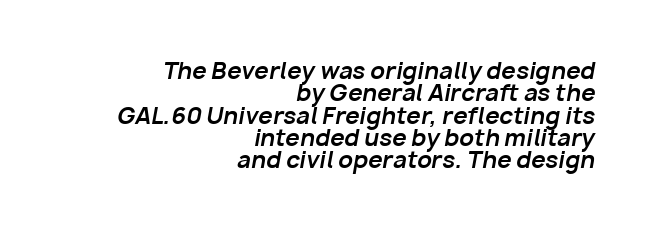
The image shows 23 px bold type, italic (leaning right); set right-aligned, tight line spacing (0.97x), normal letter spacing, not underlined.
